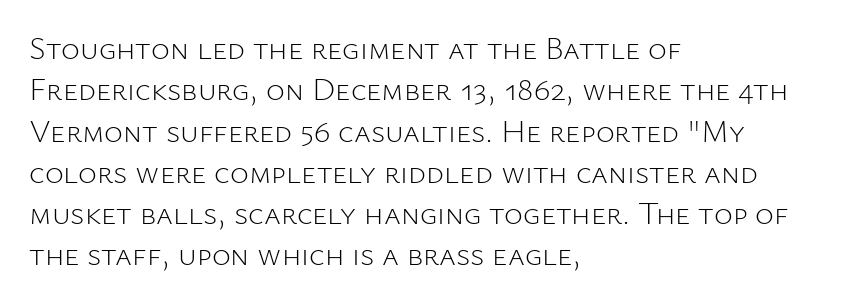
{"serif": "no", "italic": "no", "bold": "no", "weight": "light", "width": "normal", "stroke_contrast": "low", "x_height": "medium", "monospaced": "no", "underline": "no", "align": "left", "line_spacing": "normal", "line_spacing_ratio": 1.29, "letter_spacing": "normal", "letter_spacing_em": 0.0, "glyph_px": 32}
